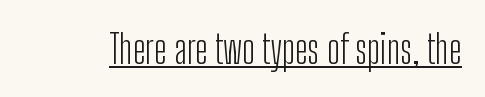
Q: Is the text bold? A: No.
Q: Is the text italic (slanted)? A: No, it is upright.
Q: Is the typeface a serif or a sans-serif typeface? A: Sans-serif.
Q: Is the text underlined? A: Yes.
Q: Is the spacing between letters normal or unusually wide? A: Normal.
Q: Width (condensed, normal, or wide)? A: Condensed.
Q: Stroke contrast? A: Low.
Q: x-height? A: Medium.
Q: Monospaced? A: No.
